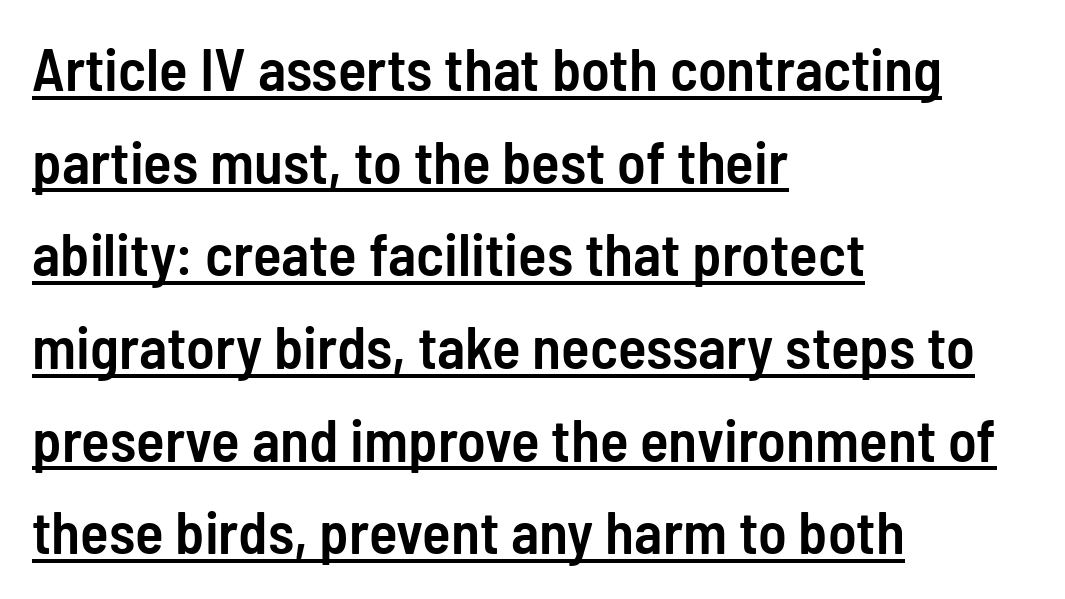
The image shows 59 px semibold, condensed sans-serif type, upright; set left-aligned, normal line spacing (1.57x), normal letter spacing, underlined; low stroke contrast and a medium x-height.
